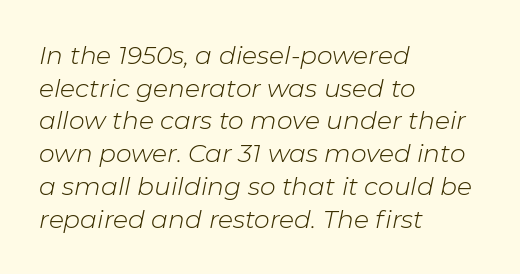
The image shows 25 px text type, italic (leaning right); set left-aligned, normal line spacing (1.31x), normal letter spacing, not underlined.
